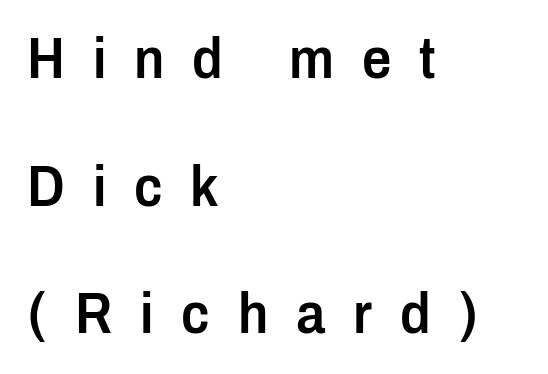
The image shows 58 px semibold, condensed sans-serif type, upright; set left-aligned, loose line spacing (2.2x), unusually wide letter spacing (+0.48 em), not underlined; low stroke contrast and a medium x-height.
